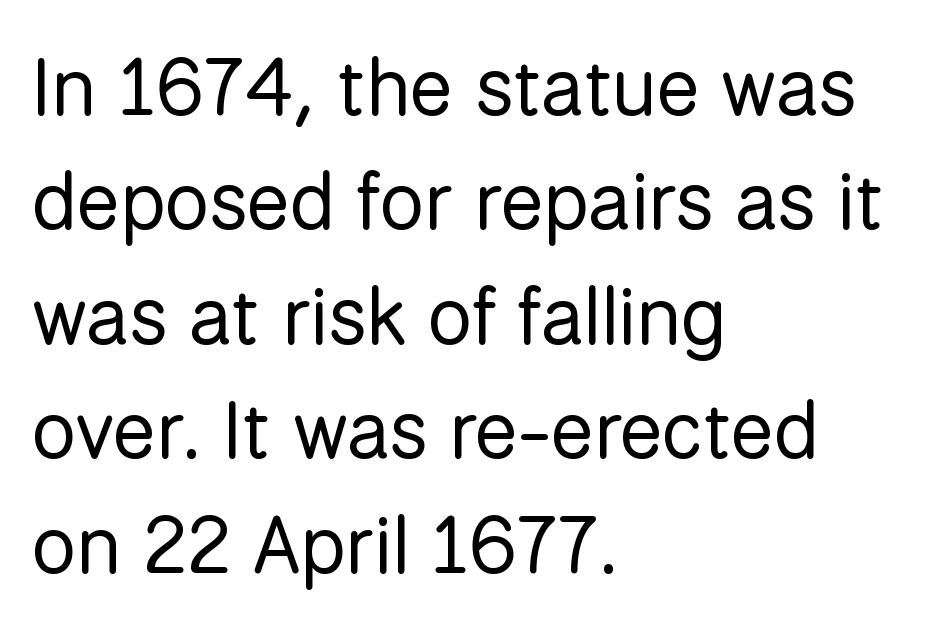
Q: Is the text bold? A: No.
Q: Is the text italic (slanted)? A: No, it is upright.
Q: Is the typeface a serif or a sans-serif typeface? A: Sans-serif.
Q: Is the text underlined? A: No.
Q: How is the paragraph aligned? A: Left-aligned.
Q: Is the spacing between letters normal or unusually wide? A: Normal.
Q: Is the spacing between lines tight, normal or loose? A: Normal.
Q: Width (condensed, normal, or wide)? A: Normal.
Q: Stroke contrast? A: Low.
Q: x-height? A: Medium.
Q: Monospaced? A: No.
